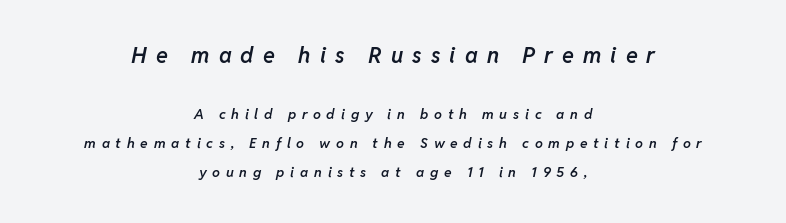
Q: Is the text bold? A: Semi-bold.
Q: Is the text italic (slanted)? A: Yes, it leans right by about 11 degrees.
Q: Is the text underlined? A: No.
Q: How is the paragraph aligned? A: Centered.
Q: Is the spacing between letters normal or unusually wide? A: Unusually wide.
Q: Is the spacing between lines tight, normal or loose? A: Loose.
Q: Which block of text is set in a larger size, the first (top) or the second (bottom)? A: The first (top) one.
